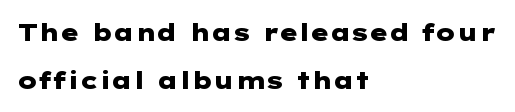
Pretty heavy lettering here — definitely bold. Plain, unruled lines of type. Caption: standard tracking, unaltered. Is the block centered? No — it sits flush against the left margin. No italicization has been applied; the sample stays upright. Rows of type keep a wide berth in the vertical direction.
